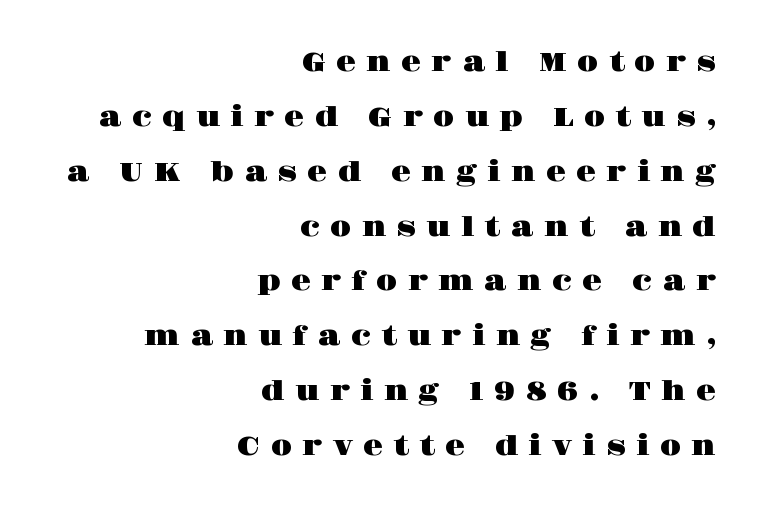
Q: Is the text italic (slanted)? A: No, it is upright.
Q: Is the text underlined? A: No.
Q: How is the paragraph aligned? A: Right-aligned.
Q: Is the spacing between letters normal or unusually wide? A: Unusually wide.
Q: Is the spacing between lines tight, normal or loose? A: Loose.
